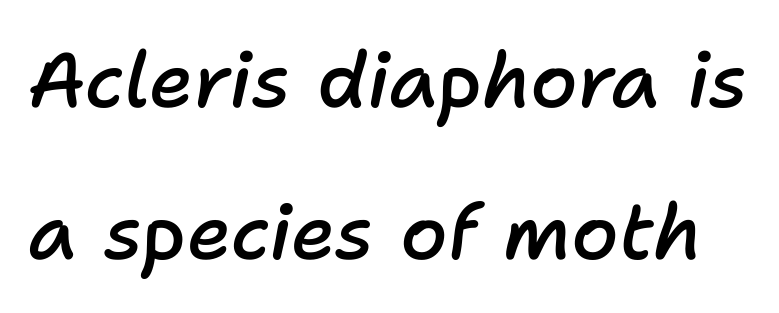
{"italic": "yes", "lean": "right", "slant_degrees": 11, "bold": "semi", "weight": "semibold", "width": "normal", "stroke_contrast": "low", "x_height": "medium", "monospaced": "no", "underline": "no", "line_spacing": "loose", "line_spacing_ratio": 1.98, "letter_spacing": "normal", "letter_spacing_em": 0.0, "glyph_px": 77}
